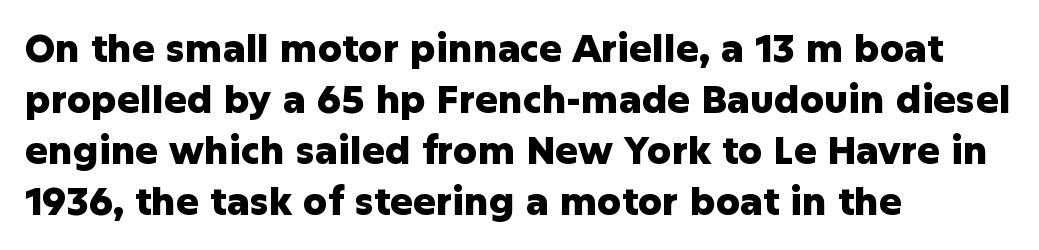
{"serif": "no", "italic": "no", "bold": "yes", "weight": "heavy", "width": "normal", "stroke_contrast": "low", "x_height": "medium", "monospaced": "no", "underline": "no", "align": "left", "line_spacing": "normal", "line_spacing_ratio": 1.34, "letter_spacing": "normal", "letter_spacing_em": 0.0, "glyph_px": 38}
